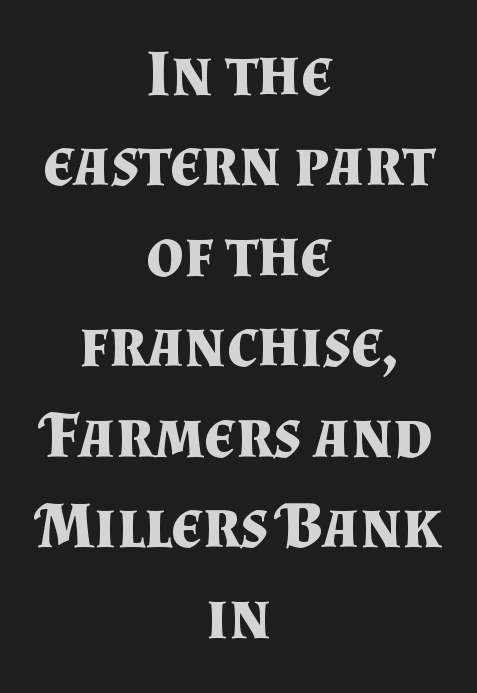
Q: Is the text bold? A: Yes.
Q: Is the text italic (slanted)? A: No, it is upright.
Q: Is the typeface a serif or a sans-serif typeface? A: Serif.
Q: Is the text underlined? A: No.
Q: How is the paragraph aligned? A: Centered.
Q: Is the spacing between letters normal or unusually wide? A: Normal.
Q: Is the spacing between lines tight, normal or loose? A: Normal.
Q: Width (condensed, normal, or wide)? A: Normal.
Q: Stroke contrast? A: Medium.
Q: x-height? A: Small.
Q: Monospaced? A: No.
